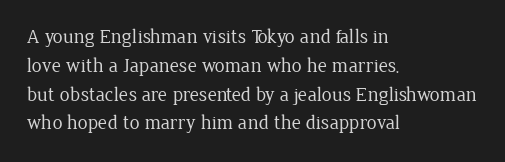
Q: Is the text bold? A: No.
Q: Is the text italic (slanted)? A: No, it is upright.
Q: Is the text underlined? A: No.
Q: How is the paragraph aligned? A: Left-aligned.
Q: Is the spacing between letters normal or unusually wide? A: Normal.
Q: Is the spacing between lines tight, normal or loose? A: Normal.
